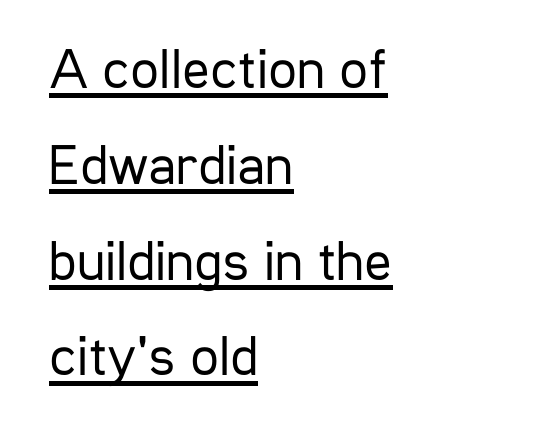
{"serif": "no", "italic": "no", "bold": "no", "weight": "regular", "width": "condensed", "stroke_contrast": "low", "x_height": "medium", "monospaced": "no", "underline": "yes", "align": "left", "line_spacing": "normal", "line_spacing_ratio": 1.68, "letter_spacing": "normal", "letter_spacing_em": 0.0, "glyph_px": 57}
